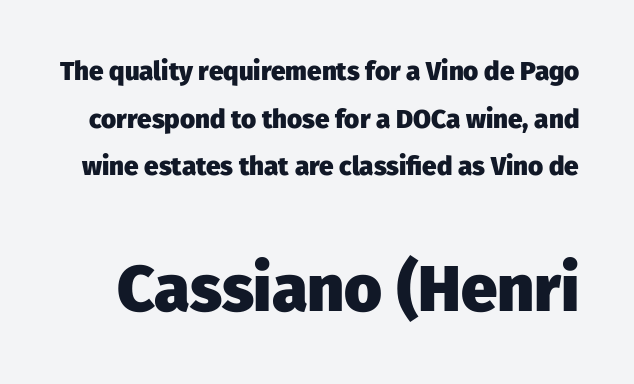
Characters follow at the spacing the type designer built in. Designer's note — italics off, roman on. The strip under each line holds only bare page. Visually, the bottom section dominates because its glyphs are scaled up.
